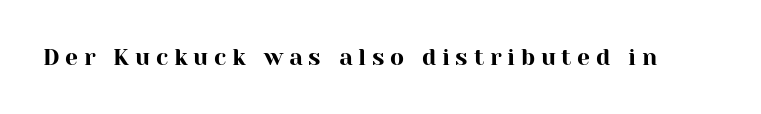
{"italic": "no", "underline": "no", "letter_spacing": "wide", "letter_spacing_em": 0.25, "glyph_px": 23}
